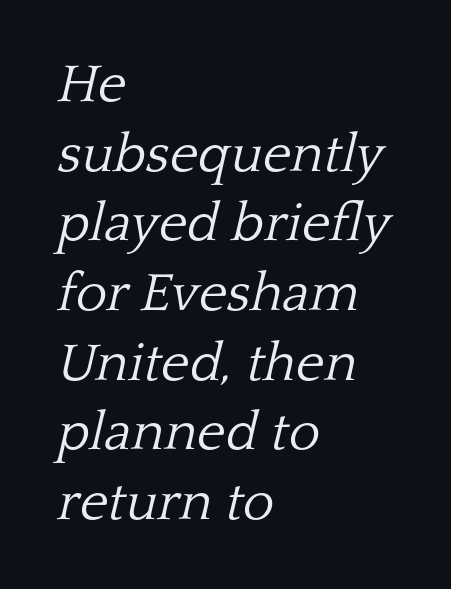
You can tell from the footed stems that serif type was used. These lines keep a tight, regular rhythm from letter to letter. In terms of posture, this sample is oblique. Type without underlining.
